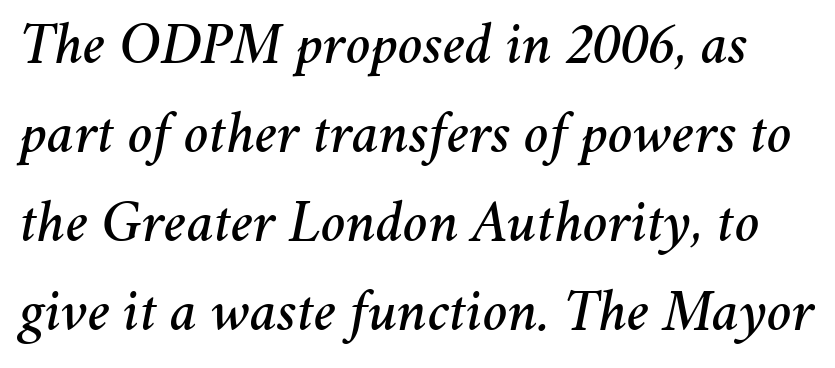
{"italic": "yes", "lean": "right", "slant_degrees": 11, "width": "normal", "stroke_contrast": "medium", "x_height": "medium", "monospaced": "no", "underline": "no", "line_spacing": "normal", "line_spacing_ratio": 1.51, "letter_spacing": "normal", "letter_spacing_em": 0.0, "glyph_px": 59}
